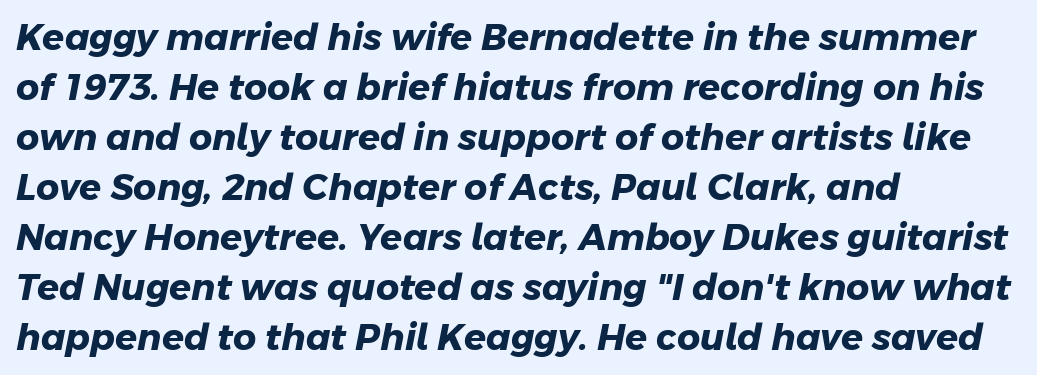
Do the characters align in a grid? No, the font is proportional. The typeface chosen for these lines omits serifs. Look at the stroke-to-counter ratio: heavy, a bold. Compared with typical paragraphs, the rows here are spaced about the same. The strip under each line holds only bare page. This sample uses plain, unmodified letter spacing.
